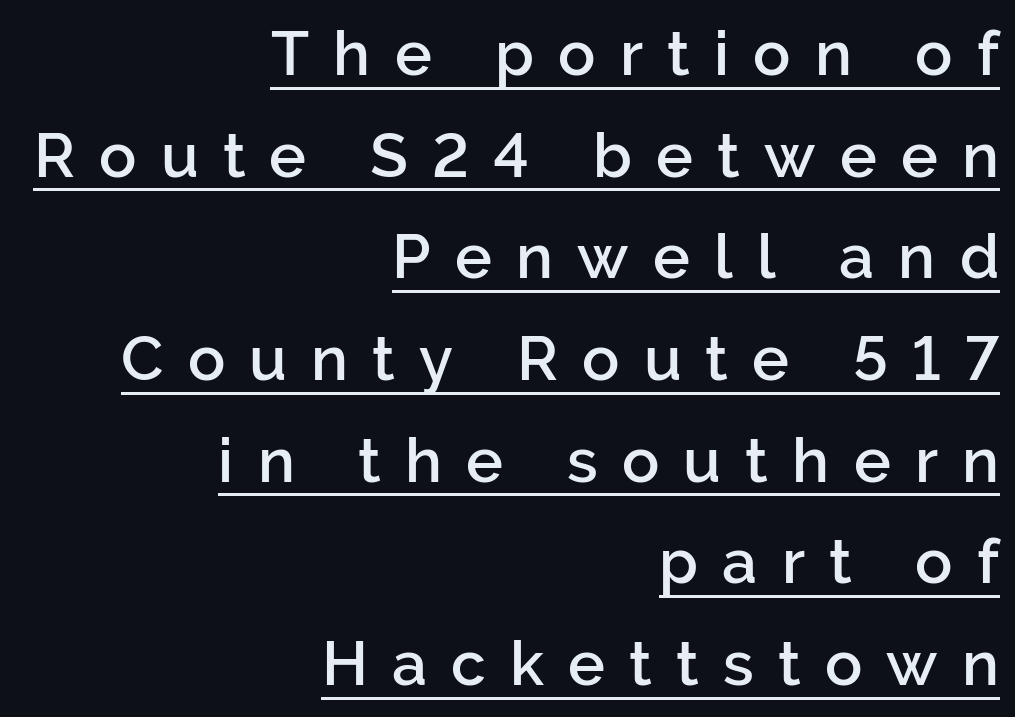
Q: Is the text bold? A: Semi-bold.
Q: Is the text italic (slanted)? A: No, it is upright.
Q: Is the typeface a serif or a sans-serif typeface? A: Sans-serif.
Q: Is the text underlined? A: Yes.
Q: How is the paragraph aligned? A: Right-aligned.
Q: Is the spacing between letters normal or unusually wide? A: Unusually wide.
Q: Is the spacing between lines tight, normal or loose? A: Normal.
Q: Width (condensed, normal, or wide)? A: Normal.
Q: Stroke contrast? A: Low.
Q: x-height? A: Medium.
Q: Monospaced? A: No.
